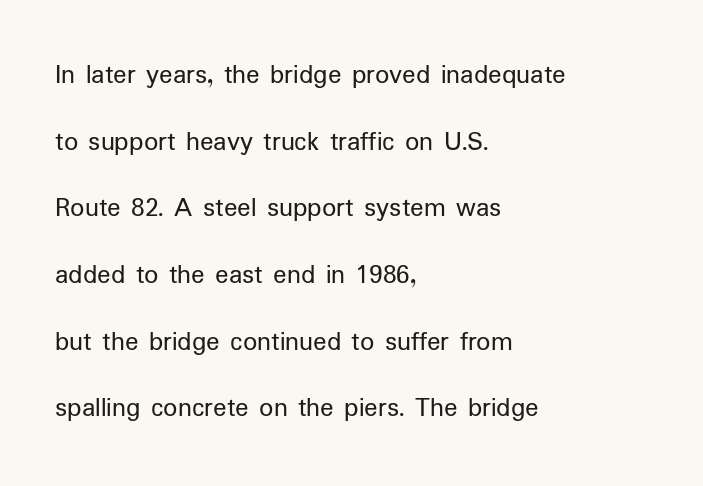
Q: Is the text bold? A: No.
Q: Is the text italic (slanted)? A: No, it is upright.
Q: Is the typeface a serif or a sans-serif typeface? A: Sans-serif.
Q: Is the text underlined? A: No.
Q: How is the paragraph aligned? A: Left-aligned.
Q: Is the spacing between letters normal or unusually wide? A: Normal.
Q: Is the spacing between lines tight, normal or loose? A: Loose.
Q: Width (condensed, normal, or wide)? A: Normal.
Q: Stroke contrast? A: Low.
Q: x-height? A: Medium.
Q: Monospaced? A: No.
